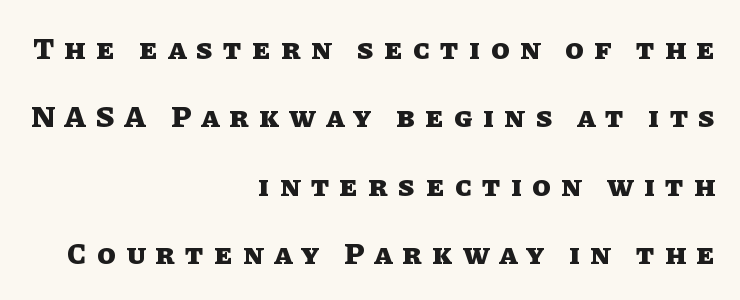
Q: Is the text bold? A: Yes.
Q: Is the text italic (slanted)? A: No, it is upright.
Q: Is the text underlined? A: No.
Q: How is the paragraph aligned? A: Right-aligned.
Q: Is the spacing between letters normal or unusually wide? A: Unusually wide.
Q: Is the spacing between lines tight, normal or loose? A: Loose.
Q: Width (condensed, normal, or wide)? A: Normal.
Q: Stroke contrast? A: Low.
Q: x-height? A: Large.
Q: Monospaced? A: No.
